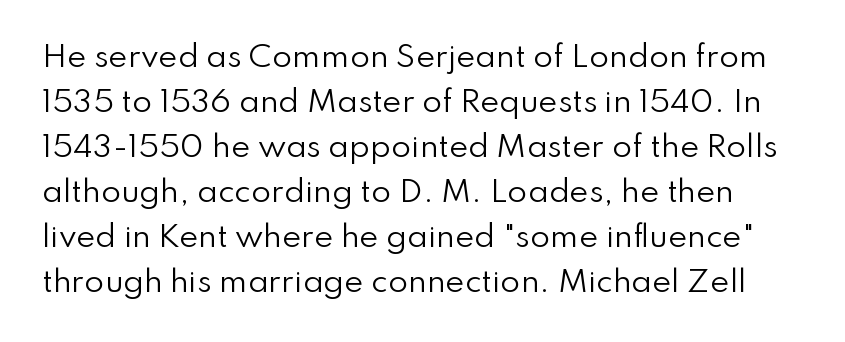
{"serif": "no", "italic": "no", "bold": "no", "weight": "regular", "width": "normal", "stroke_contrast": "low", "x_height": "small", "monospaced": "no", "underline": "no", "line_spacing": "normal", "line_spacing_ratio": 1.55, "letter_spacing": "normal", "letter_spacing_em": 0.0, "glyph_px": 29}
